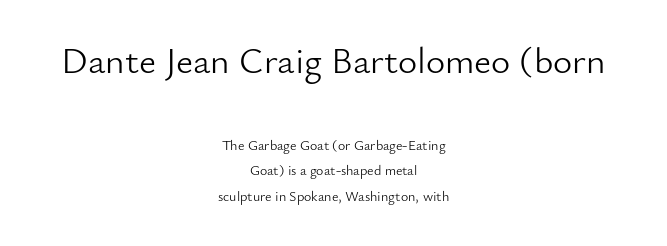
The image shows 37 px light sans-serif type, upright; set centered, line spacing 1.84x, normal letter spacing, not underlined; the first (top) block is 2.64x larger; low stroke contrast and a small x-height.
